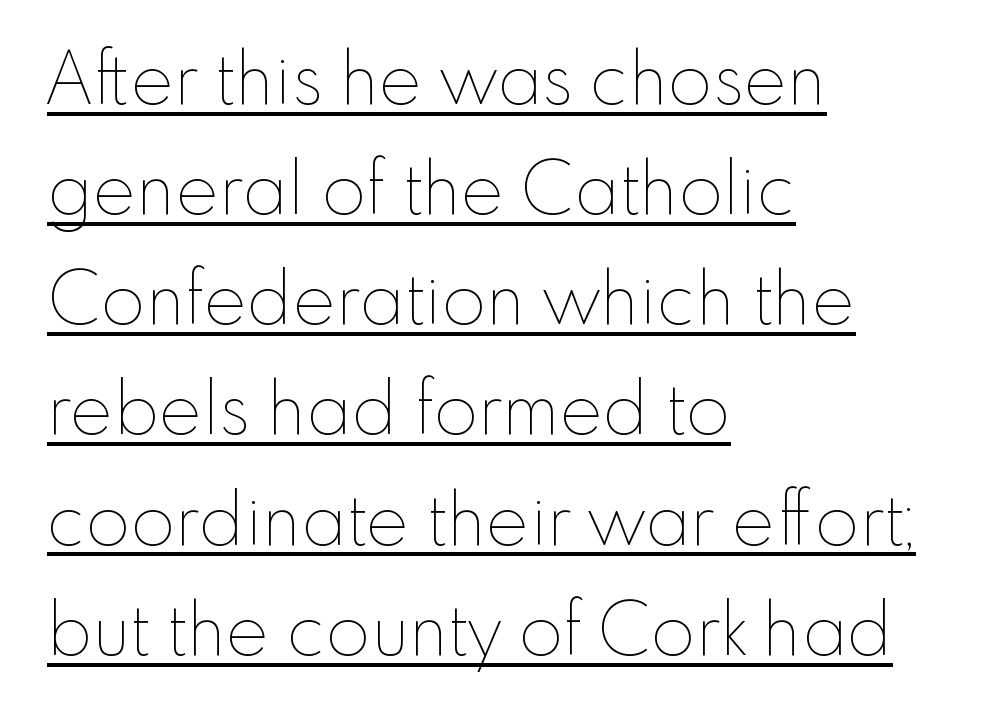
Honestly, the underline is the first thing you notice here. Observe the ordinary spacing: letters are neighbours, not strangers. Notice how the stems are strictly vertical — no italics here. These lines are rendered in a variable-pitch font.
